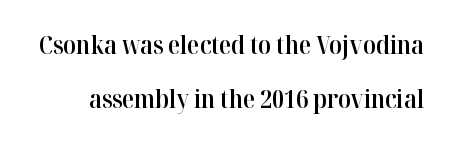
A fair bit of extra ink — the face is semibold, not bold. A typesetter would call this zero additional tracking. Beneath every word, the page is bare. It's the straight-up-and-down kind of type. How would I describe the line gaps? Wide and relaxed.
